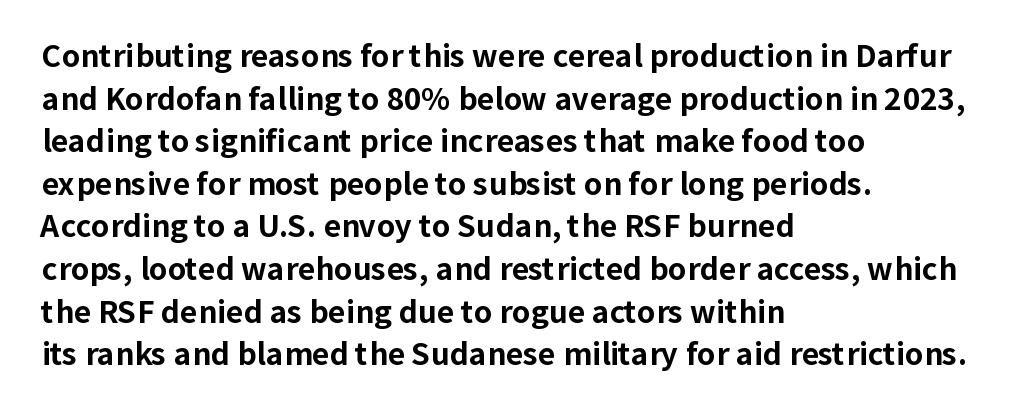
{"serif": "no", "italic": "no", "bold": "yes", "weight": "bold", "width": "normal", "stroke_contrast": "low", "x_height": "medium", "monospaced": "no", "underline": "no", "align": "left", "line_spacing": "normal", "line_spacing_ratio": 1.42, "letter_spacing": "normal", "letter_spacing_em": 0.0, "glyph_px": 30}
